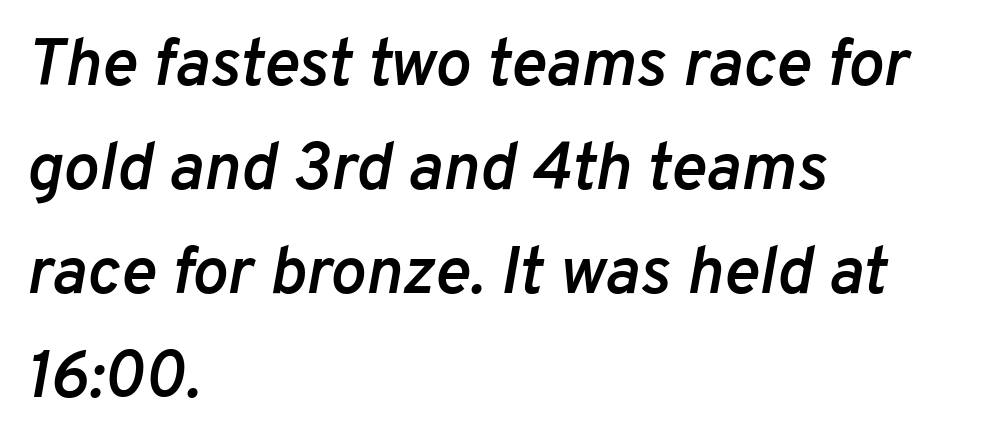
{"italic": "yes", "lean": "right", "slant_degrees": 10, "bold": "semi", "weight": "semibold", "width": "normal", "stroke_contrast": "low", "x_height": "medium", "monospaced": "no", "underline": "no", "align": "left", "line_spacing": "normal", "line_spacing_ratio": 1.55, "letter_spacing": "normal", "letter_spacing_em": 0.0, "glyph_px": 67}
